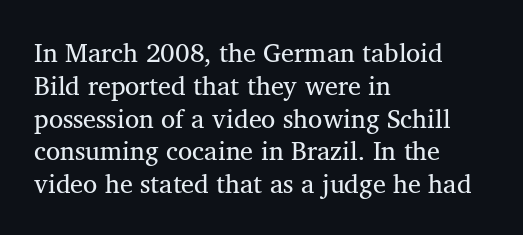
Q: Is the text bold? A: No.
Q: Is the text italic (slanted)? A: No, it is upright.
Q: Is the text underlined? A: No.
Q: How is the paragraph aligned? A: Left-aligned.
Q: Is the spacing between letters normal or unusually wide? A: Normal.
Q: Is the spacing between lines tight, normal or loose? A: Normal.
